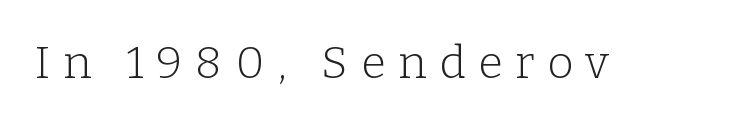
Q: Is the text bold? A: No.
Q: Is the text italic (slanted)? A: No, it is upright.
Q: Is the typeface a serif or a sans-serif typeface? A: Serif.
Q: Is the text underlined? A: No.
Q: Is the spacing between letters normal or unusually wide? A: Unusually wide.
Q: Width (condensed, normal, or wide)? A: Normal.
Q: Stroke contrast? A: Low.
Q: x-height? A: Medium.
Q: Monospaced? A: No.
